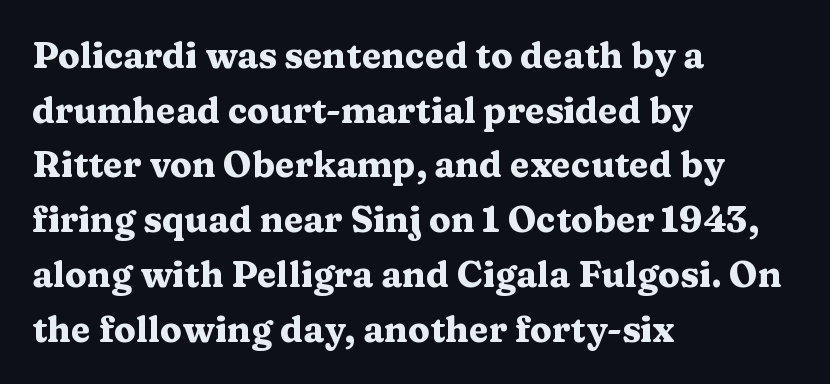
Q: Is the text bold? A: Yes.
Q: Is the text italic (slanted)? A: No, it is upright.
Q: Is the typeface a serif or a sans-serif typeface? A: Serif.
Q: Is the text underlined? A: No.
Q: How is the paragraph aligned? A: Left-aligned.
Q: Is the spacing between letters normal or unusually wide? A: Normal.
Q: Is the spacing between lines tight, normal or loose? A: Normal.
Q: Width (condensed, normal, or wide)? A: Wide.
Q: Stroke contrast? A: Medium.
Q: x-height? A: Medium.
Q: Monospaced? A: No.
